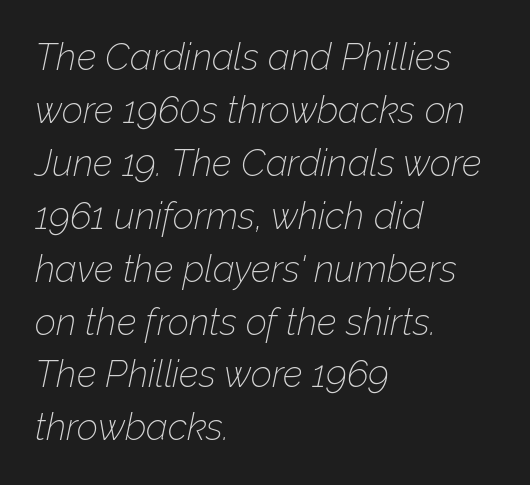
Q: Is the text bold? A: No.
Q: Is the text italic (slanted)? A: Yes, it leans right by about 12 degrees.
Q: Is the text underlined? A: No.
Q: How is the paragraph aligned? A: Left-aligned.
Q: Is the spacing between letters normal or unusually wide? A: Normal.
Q: Is the spacing between lines tight, normal or loose? A: Normal.
Q: Width (condensed, normal, or wide)? A: Normal.
Q: Stroke contrast? A: Low.
Q: x-height? A: Medium.
Q: Monospaced? A: No.
